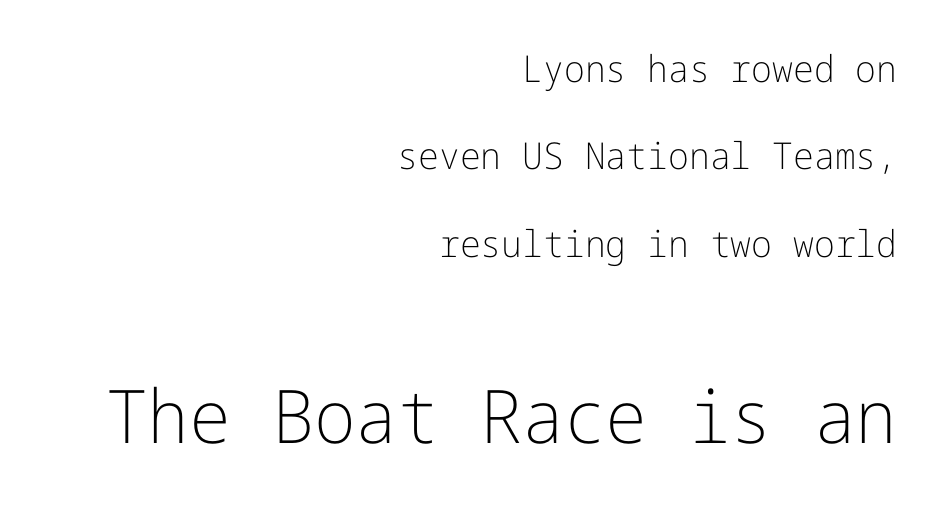
{"serif": "no", "italic": "no", "bold": "no", "weight": "light", "width": "normal", "stroke_contrast": "low", "x_height": "medium", "underline": "no", "align": "right", "line_spacing": "loose", "line_spacing_ratio": 2.36, "letter_spacing": "normal", "letter_spacing_em": 0.0, "larger_block": "second", "size_ratio": 2.0, "glyph_px": 74}
